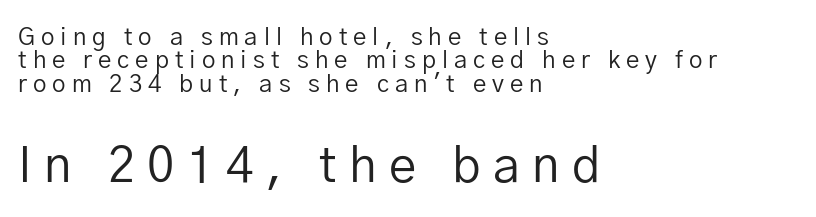
Here the designer chose a conventional face with non-uniform glyph widths. This is not heavy type; no bold has been used. Here the glyphs are tracked loosely, breaking word shapes into spaced letters. What's the leading like? Squeezed, with rows nearly overlapping. Larger block? The one below; the one above is distinctly smaller.
